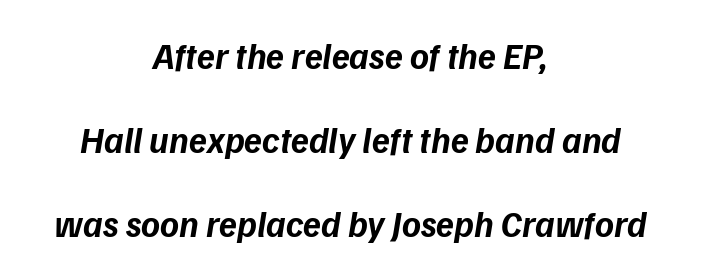
Stroke thickness is high; the sample reads as a true bold. The string is rendered with underlining switched off. The passage shown is typed in a proportional face where columns would drift. Does the type have serifs? No, each stem ends abruptly.
